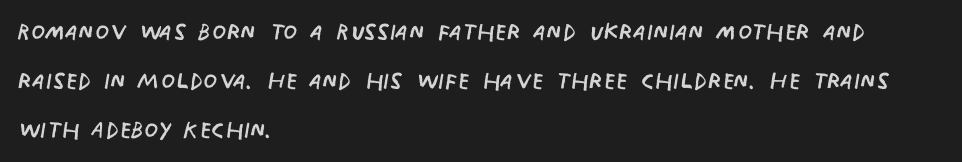
Q: Is the text bold? A: No.
Q: Is the typeface a serif or a sans-serif typeface? A: Sans-serif.
Q: Is the text underlined? A: No.
Q: How is the paragraph aligned? A: Left-aligned.
Q: Is the spacing between letters normal or unusually wide? A: Normal.
Q: Is the spacing between lines tight, normal or loose? A: Normal.
Q: Width (condensed, normal, or wide)? A: Condensed.
Q: Stroke contrast? A: Low.
Q: x-height? A: Large.
Q: Monospaced? A: No.
